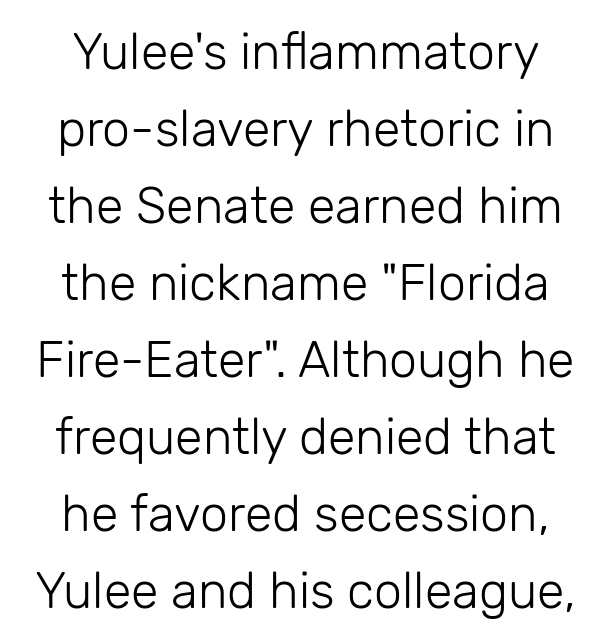
Q: Is the text bold? A: No.
Q: Is the text italic (slanted)? A: No, it is upright.
Q: Is the typeface a serif or a sans-serif typeface? A: Sans-serif.
Q: Is the text underlined? A: No.
Q: Is the spacing between letters normal or unusually wide? A: Normal.
Q: Is the spacing between lines tight, normal or loose? A: Normal.
Q: Width (condensed, normal, or wide)? A: Normal.
Q: Stroke contrast? A: Low.
Q: x-height? A: Medium.
Q: Monospaced? A: No.
